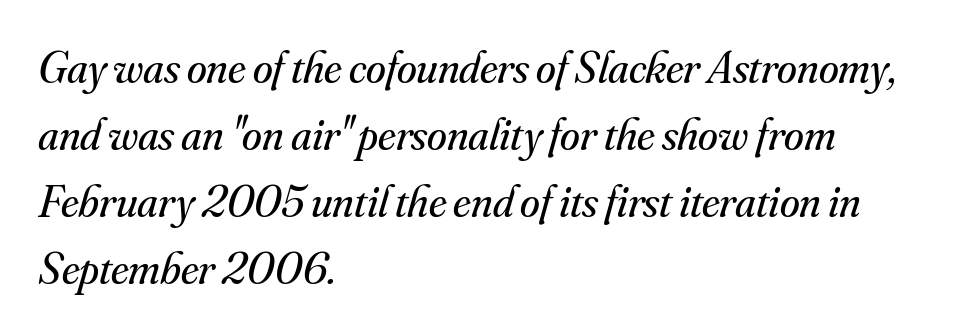
Type style note: has serifs. A typesetter would call this proportional, since set widths differ per character. Caption: multi-line text, flush left, ragged right. A bare baseline throughout the passage. A normal amount of white space separates one row of letters from the next.
